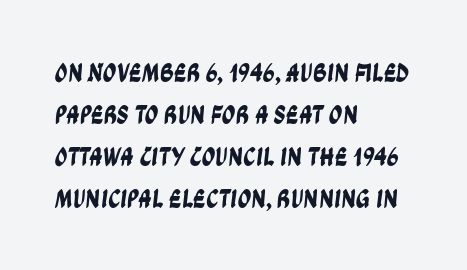
The image shows 27 px text type; set left-aligned, normal line spacing (1.55x), normal letter spacing, not underlined.
